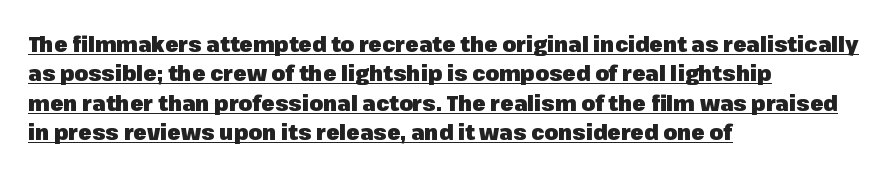
Leftover space on each line is placed entirely after the last word. Tracking value appears to be zero — textbook default spacing. A baseline rule has been typeset under these characters. Stroke thickness is high; the sample reads as a true bold. You can tell it's not italic because the verticals are truly vertical.
